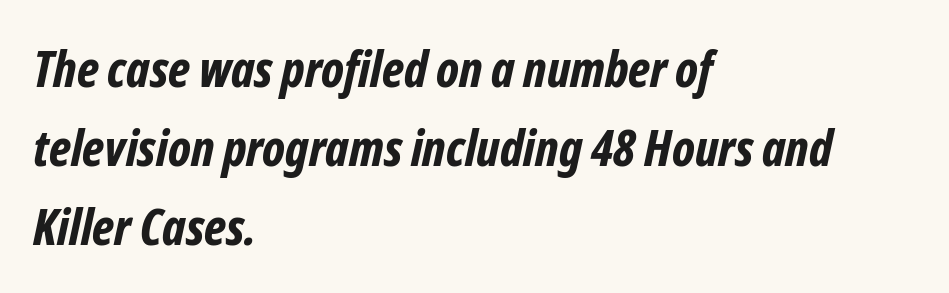
Line starts are locked; line ends wander. Nobody drew a line under any word here. Is the letter spacing exaggerated? No — it looks like the ordinary default. A typesetter would mark this as italic.
